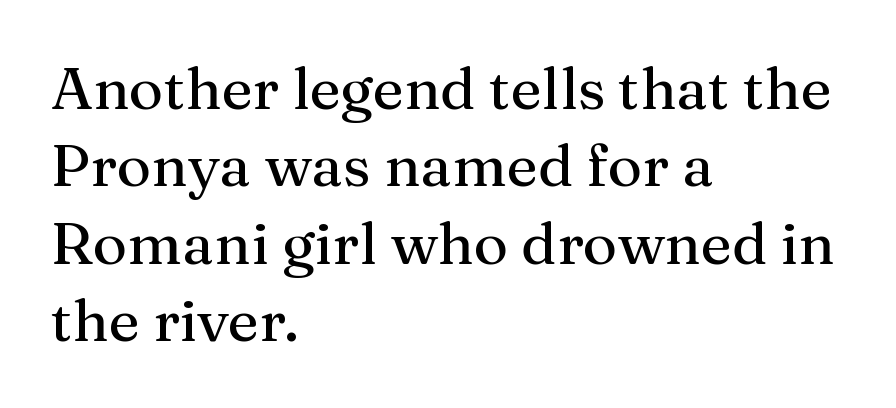
{"serif": "yes", "italic": "no", "width": "normal", "stroke_contrast": "medium", "x_height": "medium", "monospaced": "no", "underline": "no", "align": "left", "line_spacing": "normal", "line_spacing_ratio": 1.31, "letter_spacing": "normal", "letter_spacing_em": 0.0, "glyph_px": 59}
